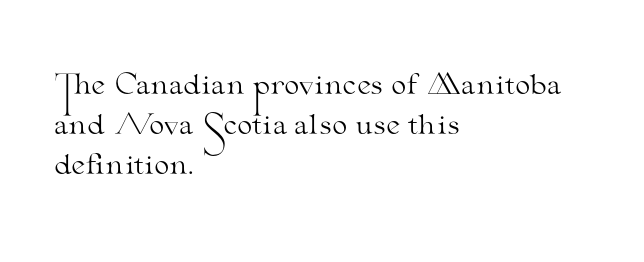
{"italic": "no", "bold": "no", "underline": "no", "align": "left", "line_spacing": "normal", "line_spacing_ratio": 1.48, "letter_spacing": "normal", "letter_spacing_em": 0.0, "glyph_px": 27}
